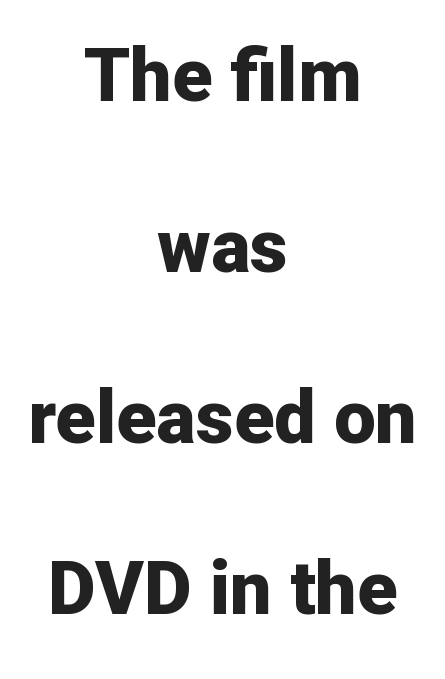
Q: Is the text bold? A: Yes.
Q: Is the text italic (slanted)? A: No, it is upright.
Q: Is the typeface a serif or a sans-serif typeface? A: Sans-serif.
Q: Is the text underlined? A: No.
Q: How is the paragraph aligned? A: Centered.
Q: Is the spacing between letters normal or unusually wide? A: Normal.
Q: Is the spacing between lines tight, normal or loose? A: Loose.
Q: Width (condensed, normal, or wide)? A: Normal.
Q: Stroke contrast? A: Low.
Q: x-height? A: Medium.
Q: Monospaced? A: No.
